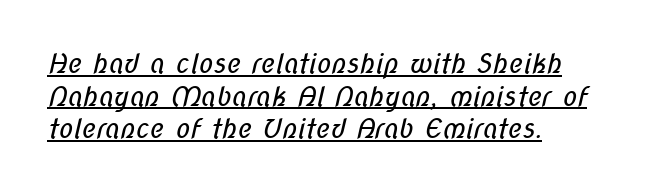
The image shows 27 px text type; set left-aligned, line spacing 1.21x, normal letter spacing, underlined.
